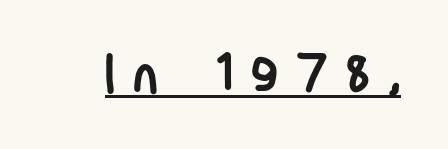
The image shows 52 px semibold, condensed sans-serif type; set unusually wide letter spacing (+0.35 em), underlined; low stroke contrast and a medium x-height.
